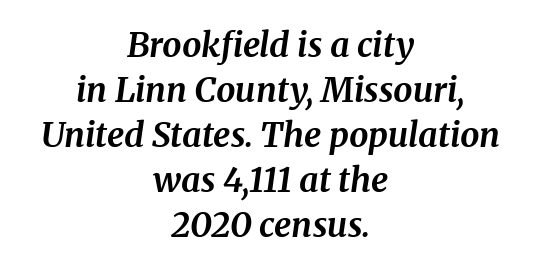
Q: Is the text bold? A: Yes.
Q: Is the text italic (slanted)? A: Yes, it leans right by about 8 degrees.
Q: Is the typeface a serif or a sans-serif typeface? A: Serif.
Q: Is the text underlined? A: No.
Q: How is the paragraph aligned? A: Centered.
Q: Is the spacing between letters normal or unusually wide? A: Normal.
Q: Is the spacing between lines tight, normal or loose? A: Normal.
Q: Width (condensed, normal, or wide)? A: Normal.
Q: Stroke contrast? A: Medium.
Q: x-height? A: Medium.
Q: Monospaced? A: No.
